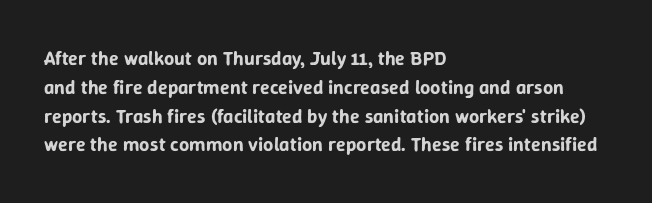
{"italic": "no", "underline": "no", "align": "left", "line_spacing": "normal", "line_spacing_ratio": 1.44, "letter_spacing": "normal", "letter_spacing_em": 0.0, "glyph_px": 20}
